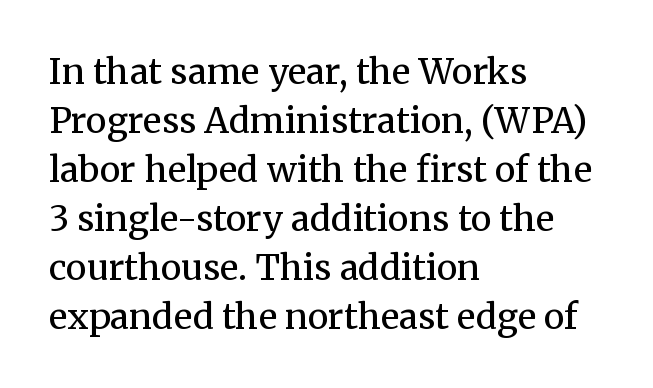
Caption: multi-line text, flush left, ragged right. Unlike italic type, these characters show no tilt at all. Does the type have serifs? Yes, each stem ends in a small foot. Beneath every word, the page is bare.
